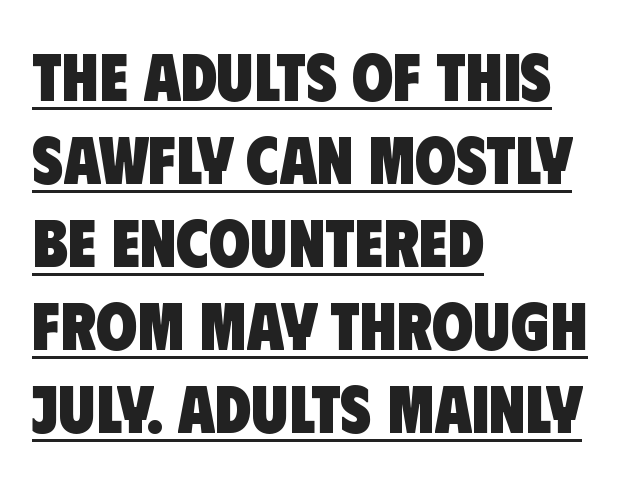
{"serif": "no", "bold": "yes", "weight": "heavy", "width": "condensed", "stroke_contrast": "low", "x_height": "large", "monospaced": "no", "underline": "yes", "align": "left", "line_spacing_ratio": 1.24, "letter_spacing": "normal", "letter_spacing_em": 0.0, "glyph_px": 67}
